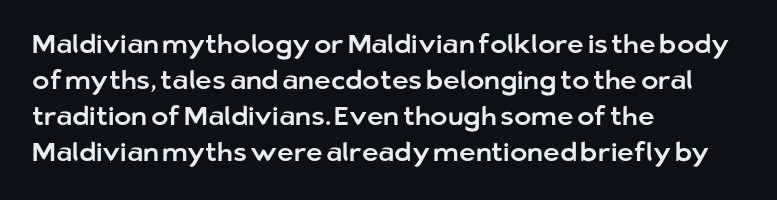
A typesetter would mark this as roman, not italic. Every row of glyphs begins at an identical x-position on the left. Descenders are the only things crossing below the line. Horizontal bands of white between lines are of average thickness.
